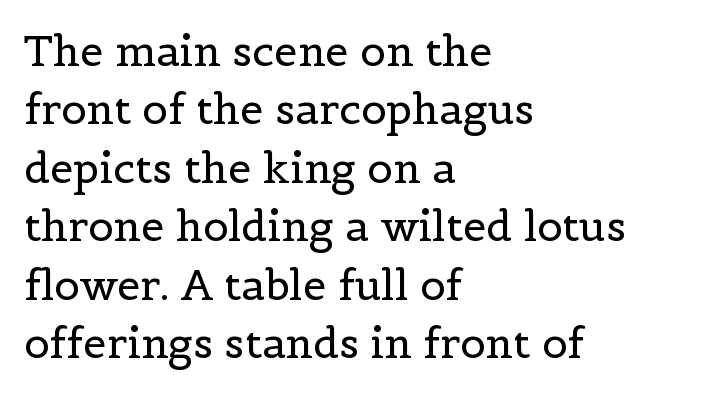
Q: Is the text bold? A: No.
Q: Is the text italic (slanted)? A: No, it is upright.
Q: Is the typeface a serif or a sans-serif typeface? A: Serif.
Q: Is the text underlined? A: No.
Q: How is the paragraph aligned? A: Left-aligned.
Q: Is the spacing between letters normal or unusually wide? A: Normal.
Q: Is the spacing between lines tight, normal or loose? A: Normal.
Q: Width (condensed, normal, or wide)? A: Normal.
Q: x-height? A: Medium.
Q: Monospaced? A: No.
